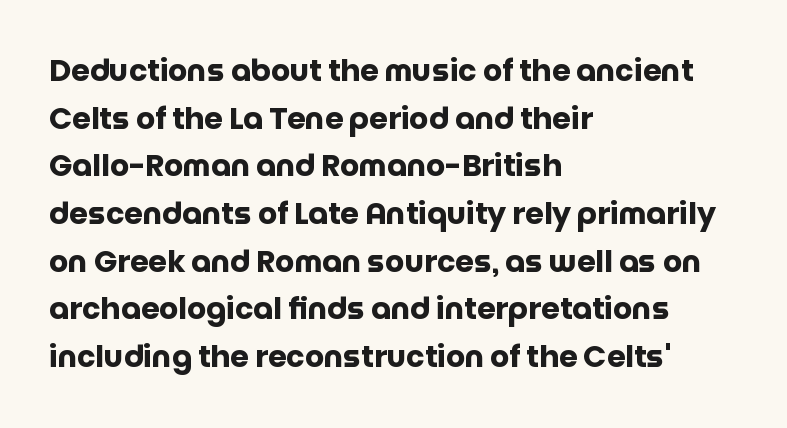
Spacing verdict: proportional, widths tailored to each character. Descenders are the only things crossing below the line. What weight is shown? A full bold with thick strokes. Does the type have serifs? No, each stem ends abruptly. There is no visible air inserted between adjacent glyphs. Quick note: interline space is typical.
